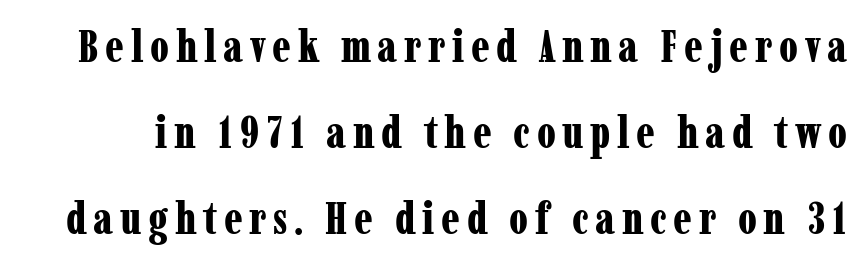
The image shows 44 px bold, condensed serif type, upright; set loose line spacing (1.95x), not underlined; low stroke contrast and a medium x-height.
